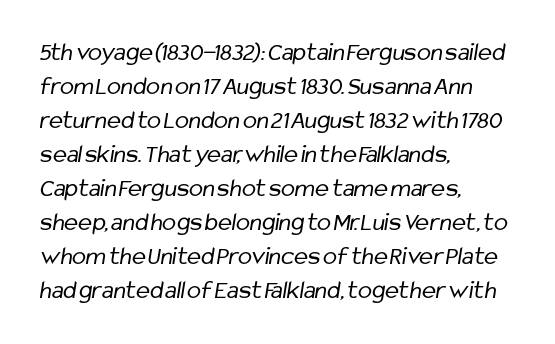
The image shows 26 px text type; set left-aligned, normal line spacing (1.31x), normal letter spacing, not underlined.
